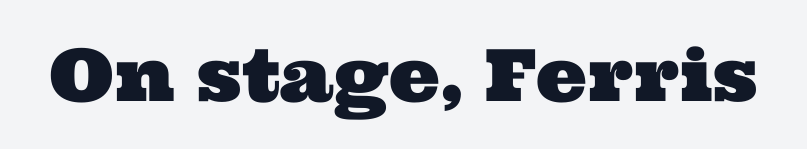
Q: Is the typeface a serif or a sans-serif typeface? A: Serif.
Q: Is the text underlined? A: No.
Q: Is the spacing between letters normal or unusually wide? A: Normal.
Q: Width (condensed, normal, or wide)? A: Wide.
Q: Stroke contrast? A: Medium.
Q: x-height? A: Medium.
Q: Monospaced? A: No.
